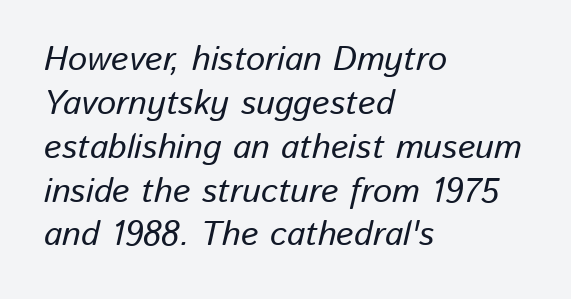
The lines are quadded left. Posture: slanted. The line texture is even and compact thanks to regular tracking. Does the leading feel generous? No, just average. The gap between lines stays unmarked. You could not count columns in this text — the font is proportionally spaced.
